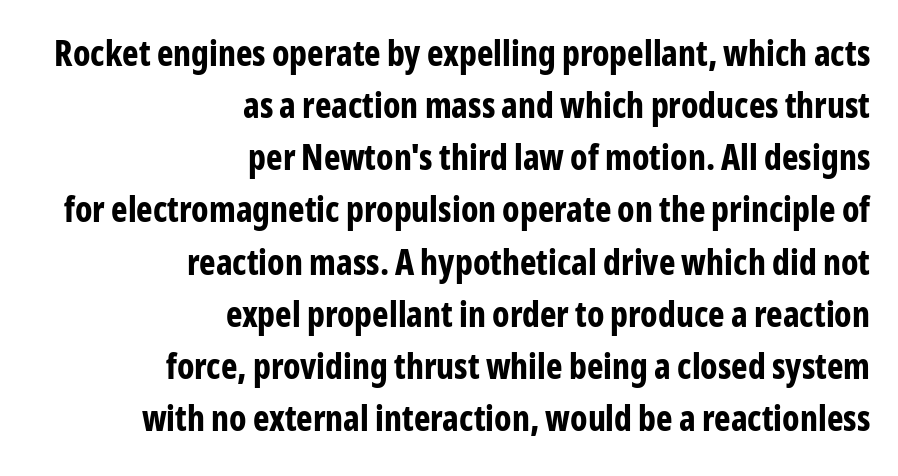
Classification — sans serif. Character widths vary here, with narrow letters taking less room than wide ones. Regarding leading, the lines here are spaced in the standard way. The lines in this sample share a right terminus and differ only in where they begin. Nobody drew a line under any word here.
